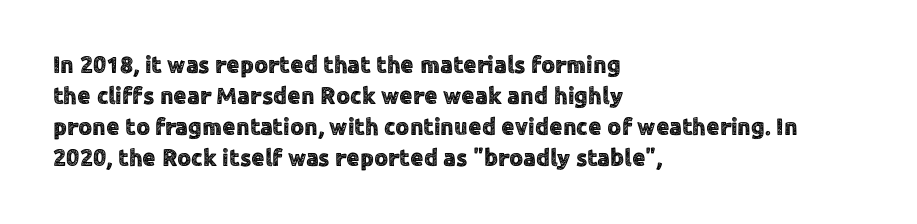
{"italic": "no", "underline": "no", "align": "left", "line_spacing": "normal", "line_spacing_ratio": 1.29, "letter_spacing": "normal", "letter_spacing_em": 0.0, "glyph_px": 24}
